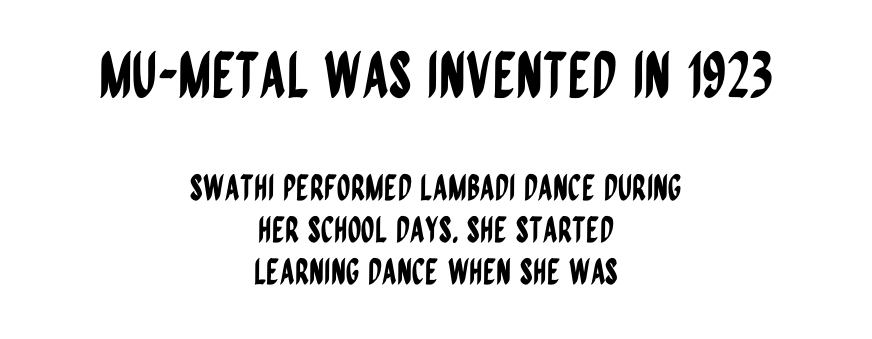
Q: Is the text italic (slanted)? A: No, it is upright.
Q: Is the typeface a serif or a sans-serif typeface? A: Sans-serif.
Q: Is the text underlined? A: No.
Q: How is the paragraph aligned? A: Centered.
Q: Is the spacing between letters normal or unusually wide? A: Normal.
Q: Which block of text is set in a larger size, the first (top) or the second (bottom)? A: The first (top) one.
Q: Width (condensed, normal, or wide)? A: Condensed.
Q: Stroke contrast? A: Low.
Q: x-height? A: Large.
Q: Monospaced? A: No.
